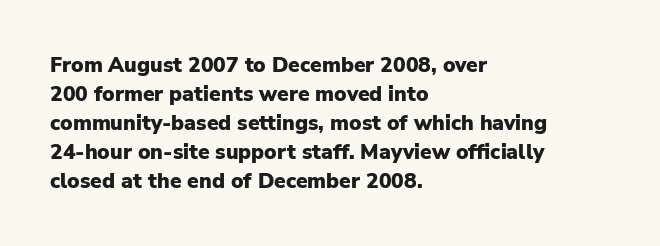
The image shows 21 px bold type, upright; set left-aligned, normal line spacing (1.38x), normal letter spacing, not underlined.
